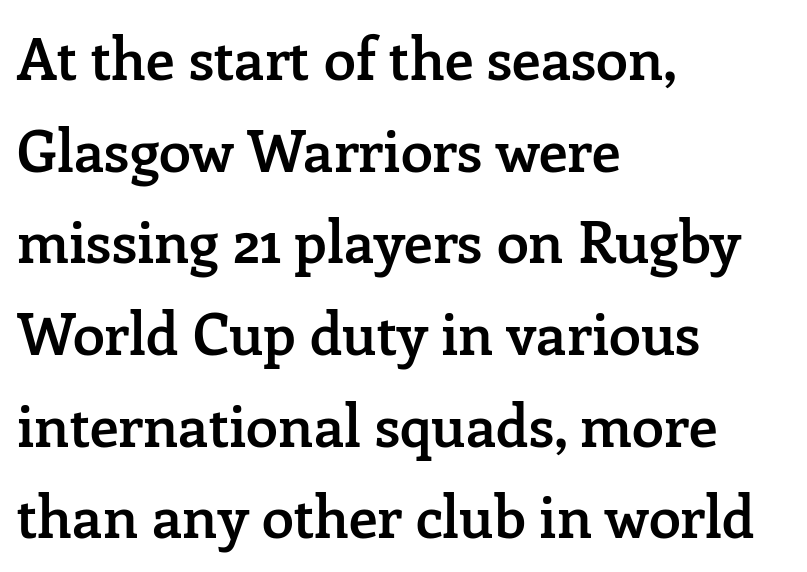
The image shows 58 px semibold serif type, upright; set left-aligned, normal line spacing (1.58x), normal letter spacing, not underlined; low stroke contrast and a medium x-height.
